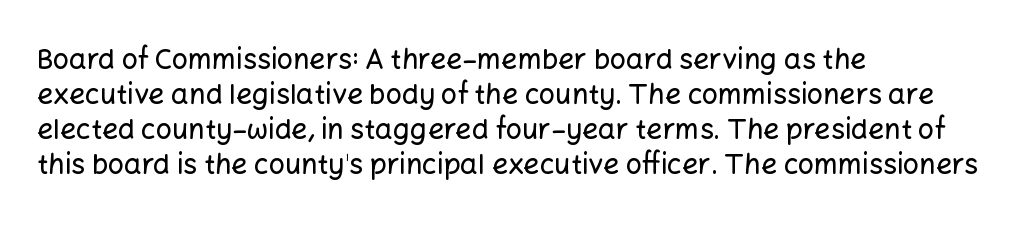
{"serif": "no", "italic": "no", "width": "normal", "stroke_contrast": "low", "x_height": "medium", "monospaced": "no", "underline": "no", "align": "left", "line_spacing": "normal", "line_spacing_ratio": 1.25, "letter_spacing": "normal", "letter_spacing_em": 0.0, "glyph_px": 28}
